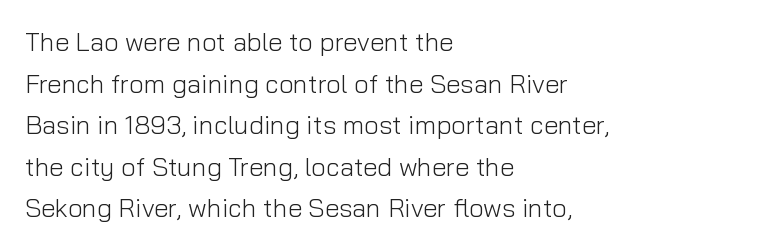
Q: Is the text bold? A: No.
Q: Is the text italic (slanted)? A: No, it is upright.
Q: Is the text underlined? A: No.
Q: How is the paragraph aligned? A: Left-aligned.
Q: Is the spacing between letters normal or unusually wide? A: Normal.
Q: Is the spacing between lines tight, normal or loose? A: Normal.
